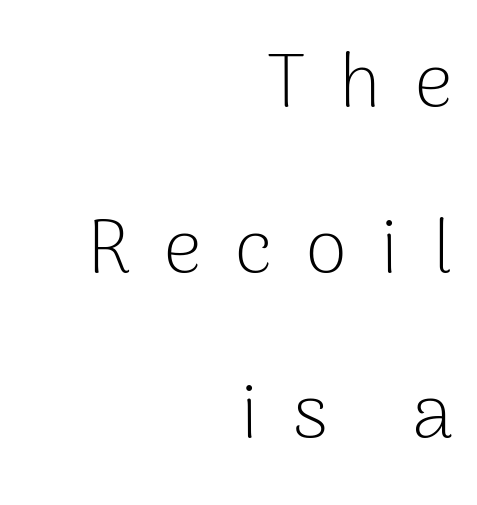
{"serif": "no", "italic": "no", "bold": "no", "weight": "light", "width": "normal", "stroke_contrast": "low", "x_height": "medium", "monospaced": "no", "underline": "no", "align": "right", "line_spacing": "loose", "line_spacing_ratio": 2.21, "letter_spacing": "wide", "letter_spacing_em": 0.45, "glyph_px": 75}
